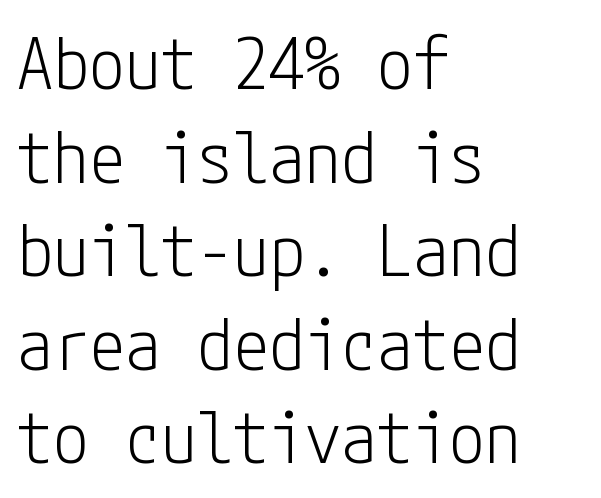
The image shows 72 px light, condensed sans-serif type, upright; set left-aligned, normal line spacing (1.3x), normal letter spacing, not underlined; low stroke contrast and a medium x-height.
